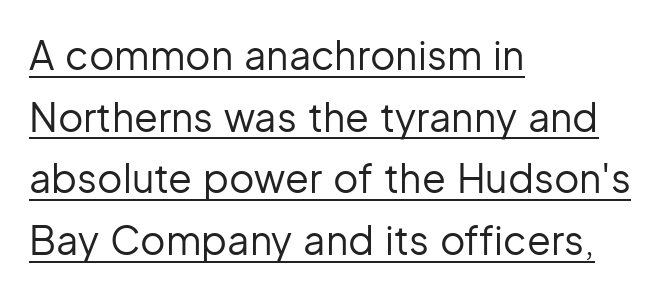
The image shows 39 px regular-weight sans-serif type, upright; set left-aligned, normal line spacing (1.58x), normal letter spacing, underlined; low stroke contrast and a medium x-height.
